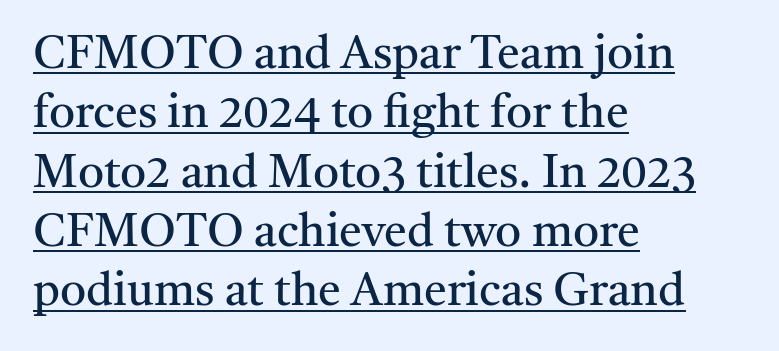
The typesetting does not lean heavy: it is not bold. Character widths vary here, with narrow letters taking less room than wide ones. Every character sits straight up, as roman type does. Quick note: underline on. Teacher's note: observe the even left margin — that is flush-left alignment.
